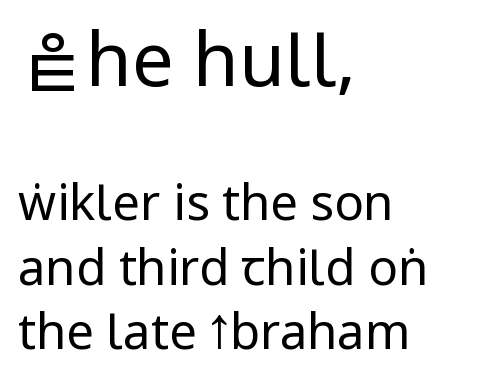
The image shows 74 px regular-weight, condensed sans-serif type, upright; set left-aligned, normal line spacing (1.32x), normal letter spacing, not underlined; the first (top) block is 1.51x larger; low stroke contrast and a large x-height.
